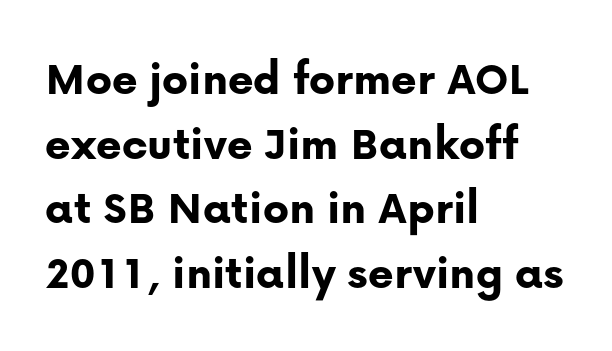
Q: Is the text bold? A: Yes.
Q: Is the text italic (slanted)? A: No, it is upright.
Q: Is the typeface a serif or a sans-serif typeface? A: Sans-serif.
Q: Is the text underlined? A: No.
Q: How is the paragraph aligned? A: Left-aligned.
Q: Is the spacing between letters normal or unusually wide? A: Normal.
Q: Is the spacing between lines tight, normal or loose? A: Normal.
Q: Width (condensed, normal, or wide)? A: Normal.
Q: Stroke contrast? A: Low.
Q: x-height? A: Medium.
Q: Monospaced? A: No.
